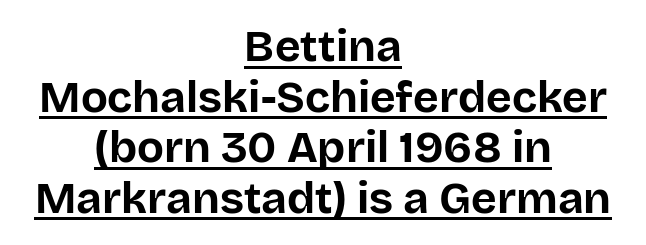
The image shows 44 px bold sans-serif type, upright; set centered, tight line spacing (1.15x), normal letter spacing, underlined; low stroke contrast and a large x-height.
